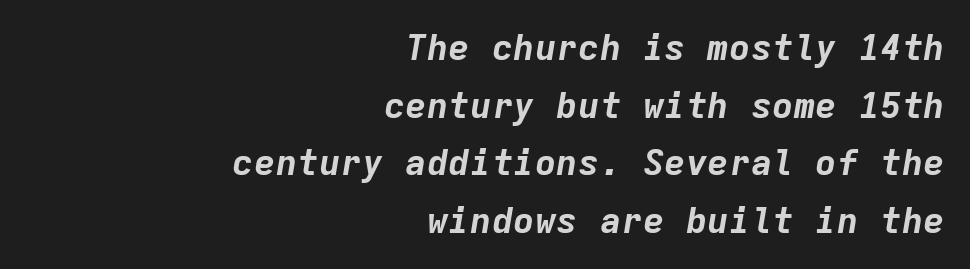
{"italic": "yes", "lean": "right", "slant_degrees": 9, "bold": "yes", "weight": "bold", "width": "normal", "stroke_contrast": "low", "x_height": "medium", "monospaced": "yes", "underline": "no", "align": "right", "line_spacing": "normal", "line_spacing_ratio": 1.6, "letter_spacing": "normal", "letter_spacing_em": 0.0, "glyph_px": 36}
